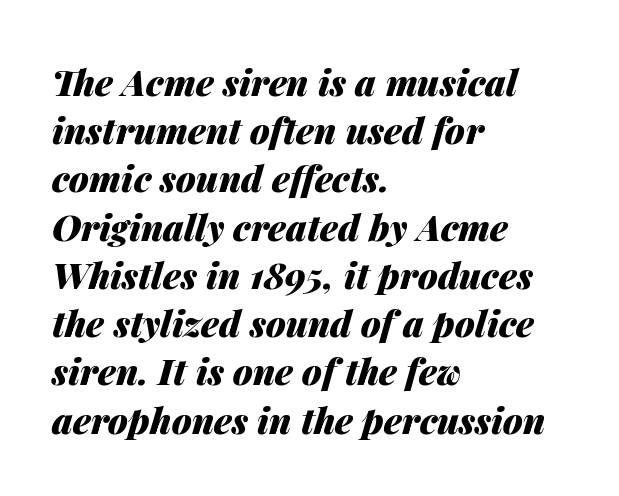
The space directly below the letters is spotless. How are the letters spaced? Ordinarily, with no added tracking. I'd describe the lettering as bold — thick and assertive. Interline gaps are of average width in this sample.
